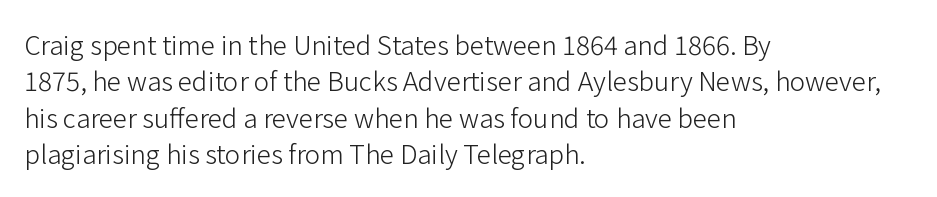
The image shows 26 px text type, upright; set left-aligned, normal line spacing (1.4x), normal letter spacing, not underlined.
